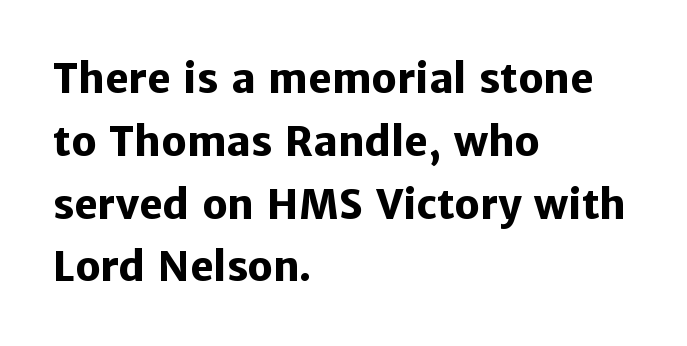
{"serif": "no", "italic": "no", "bold": "yes", "weight": "heavy", "width": "normal", "stroke_contrast": "low", "x_height": "medium", "monospaced": "no", "underline": "no", "align": "left", "line_spacing": "normal", "line_spacing_ratio": 1.57, "letter_spacing": "normal", "letter_spacing_em": 0.0, "glyph_px": 40}
